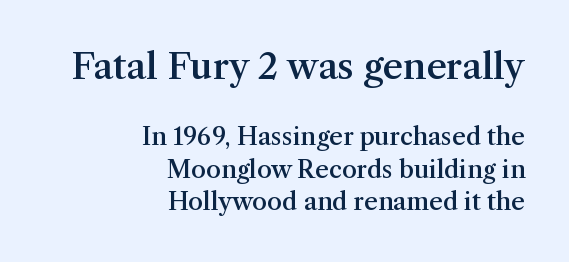
{"serif": "yes", "italic": "no", "bold": "semi", "weight": "semibold", "width": "normal", "stroke_contrast": "medium", "x_height": "medium", "monospaced": "no", "underline": "no", "align": "right", "line_spacing": "normal", "line_spacing_ratio": 1.35, "letter_spacing": "normal", "letter_spacing_em": 0.0, "larger_block": "first", "size_ratio": 1.5, "glyph_px": 36}
